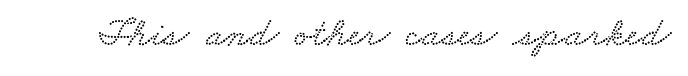
{"width": "wide", "stroke_contrast": "low", "x_height": "small", "monospaced": "no", "underline": "no", "letter_spacing": "normal", "letter_spacing_em": 0.0, "glyph_px": 41}
